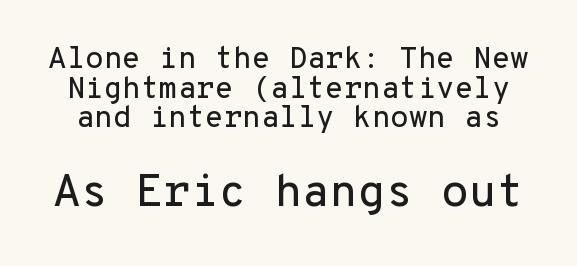
The image shows 45 px sans-serif type, upright, monospaced; set tight line spacing (0.99x), normal letter spacing, not underlined; the second (bottom) block is 1.5x larger; low stroke contrast and a medium x-height.
